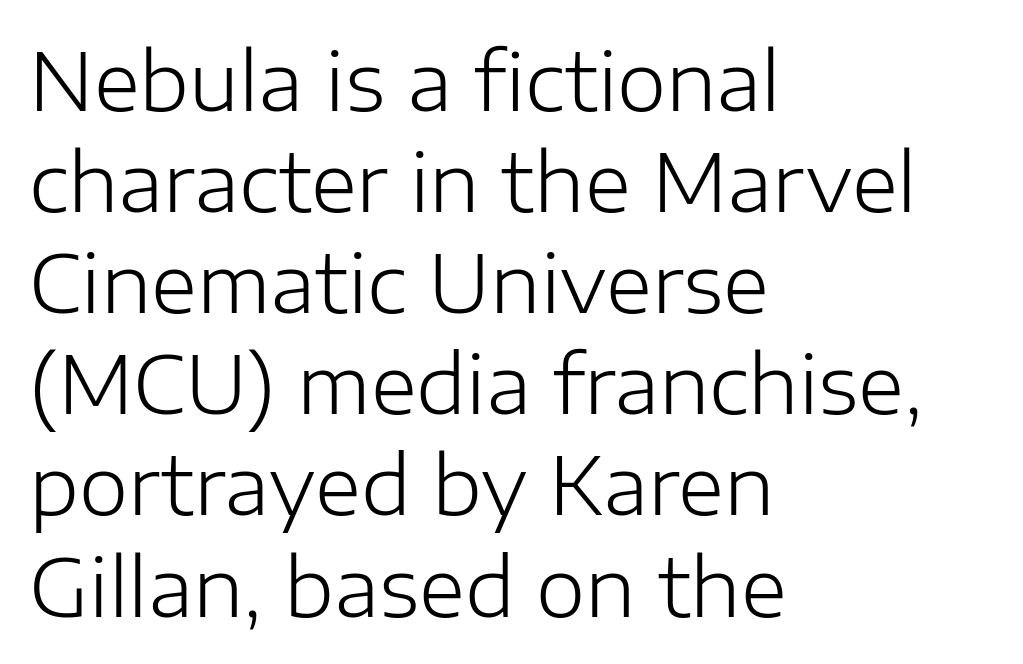
{"serif": "no", "italic": "no", "bold": "no", "weight": "light", "width": "normal", "stroke_contrast": "low", "x_height": "medium", "monospaced": "no", "underline": "no", "align": "left", "line_spacing": "normal", "line_spacing_ratio": 1.28, "letter_spacing": "normal", "letter_spacing_em": 0.0, "glyph_px": 79}
